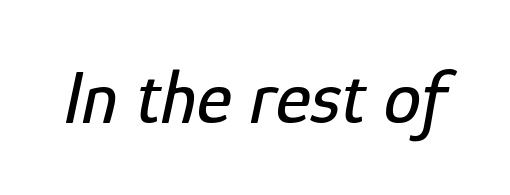
Q: Is the text italic (slanted)? A: Yes, it leans right by about 12 degrees.
Q: Is the text underlined? A: No.
Q: Is the spacing between letters normal or unusually wide? A: Normal.
Q: Width (condensed, normal, or wide)? A: Condensed.
Q: Stroke contrast? A: Low.
Q: x-height? A: Medium.
Q: Monospaced? A: No.
